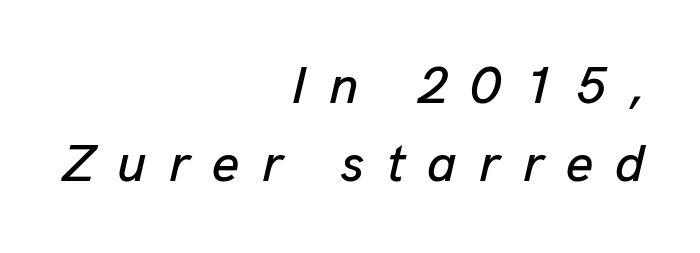
One glance says typical: line gaps are just what's usual. This sample uses an oblique cut, with every glyph tilted off the vertical. The typesetter chose a ragged-left arrangement here. In terms of letterspacing, this is a distinctly airy, spread setting. Just letters on the line, the space beneath them empty. Looks like regular typesetting: each glyph gets only the width it needs.
